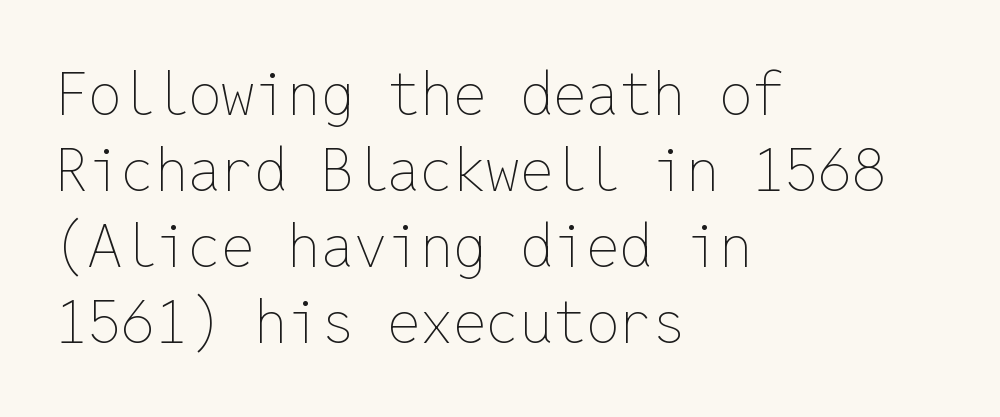
Typeset ragged right — the left edge is the straight one. Evenly set lines give the paragraph a standard silhouette. Think of a typewriter: that constant character pitch is what you see here. The zone under the glyphs is completely vacant. How are the letters spaced? Ordinarily, with no added tracking. This is the regular roman posture of the typeface.
